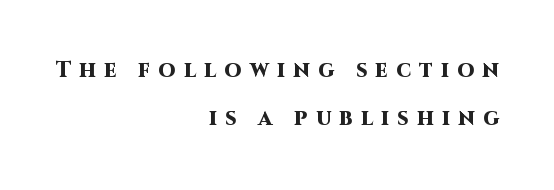
Q: Is the text bold? A: Yes.
Q: Is the text italic (slanted)? A: No, it is upright.
Q: Is the text underlined? A: No.
Q: How is the paragraph aligned? A: Right-aligned.
Q: Is the spacing between letters normal or unusually wide? A: Unusually wide.
Q: Is the spacing between lines tight, normal or loose? A: Loose.
